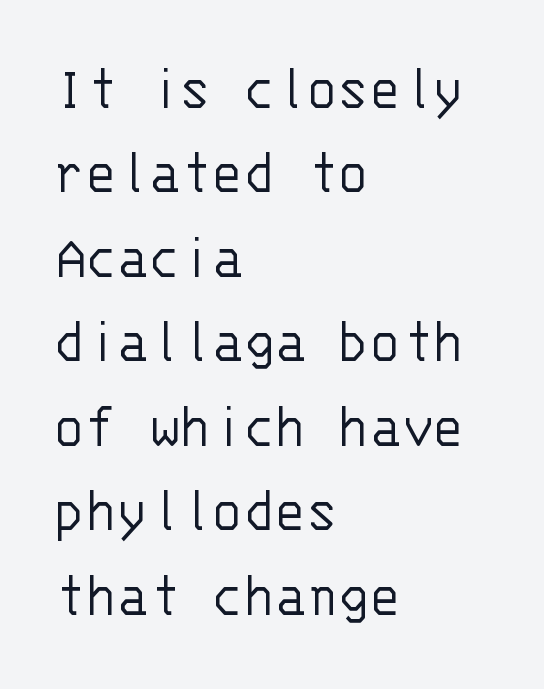
The image shows 65 px light sans-serif type, upright, monospaced; set left-aligned, normal line spacing (1.3x), normal letter spacing, not underlined; low stroke contrast and a large x-height.
